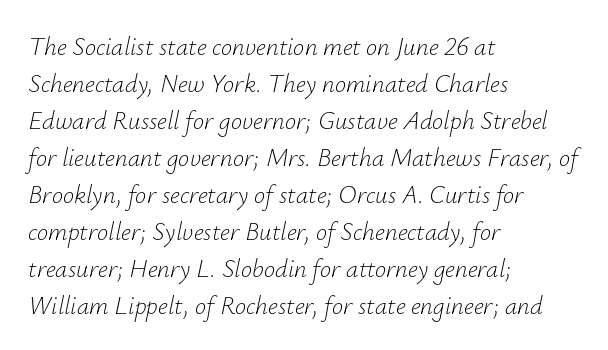
Q: Is the text bold? A: No.
Q: Is the text italic (slanted)? A: Yes, it leans right by about 12 degrees.
Q: Is the text underlined? A: No.
Q: How is the paragraph aligned? A: Left-aligned.
Q: Is the spacing between letters normal or unusually wide? A: Normal.
Q: Is the spacing between lines tight, normal or loose? A: Normal.
